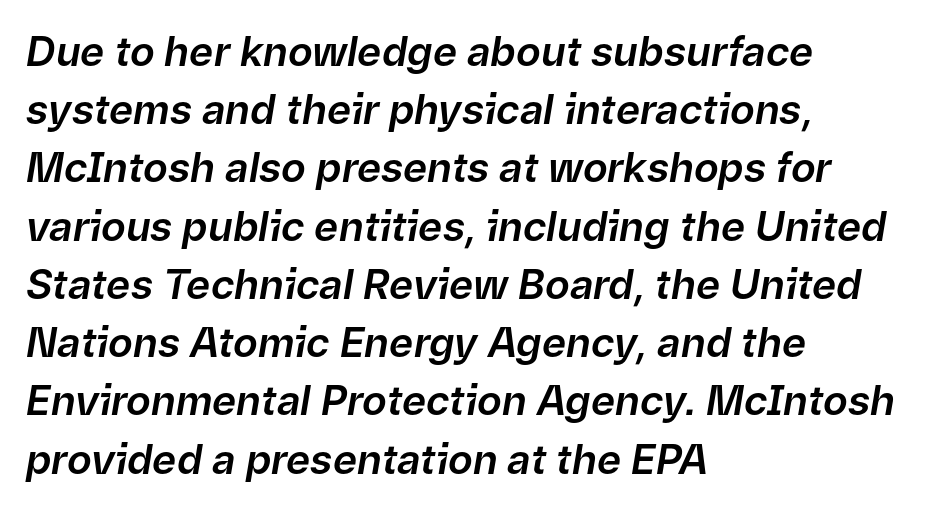
The image shows 41 px text type, italic (leaning right); set left-aligned, normal line spacing (1.42x), normal letter spacing, not underlined; low stroke contrast and a medium x-height.
